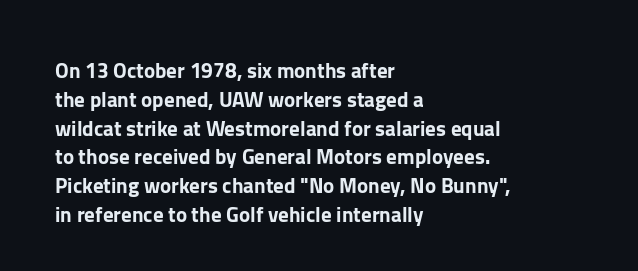
Q: Is the text italic (slanted)? A: No, it is upright.
Q: Is the text underlined? A: No.
Q: How is the paragraph aligned? A: Left-aligned.
Q: Is the spacing between letters normal or unusually wide? A: Normal.
Q: Is the spacing between lines tight, normal or loose? A: Normal.
